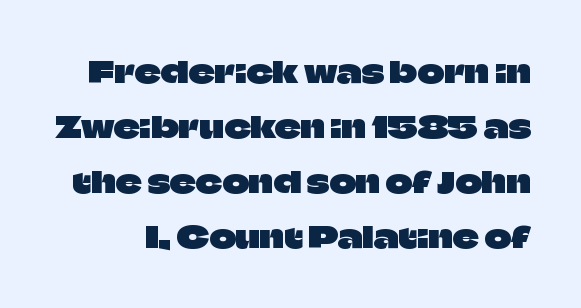
{"serif": "no", "italic": "no", "width": "normal", "stroke_contrast": "low", "x_height": "large", "monospaced": "no", "underline": "no", "line_spacing": "loose", "line_spacing_ratio": 1.9, "letter_spacing": "normal", "letter_spacing_em": 0.0, "glyph_px": 29}
